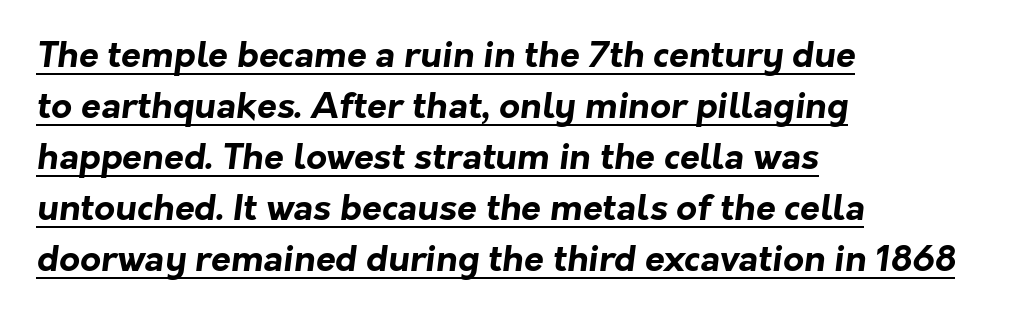
Q: Is the text bold? A: Yes.
Q: Is the typeface a serif or a sans-serif typeface? A: Sans-serif.
Q: Is the text underlined? A: Yes.
Q: How is the paragraph aligned? A: Left-aligned.
Q: Is the spacing between letters normal or unusually wide? A: Normal.
Q: Is the spacing between lines tight, normal or loose? A: Normal.
Q: Width (condensed, normal, or wide)? A: Normal.
Q: Stroke contrast? A: Low.
Q: x-height? A: Medium.
Q: Monospaced? A: No.
